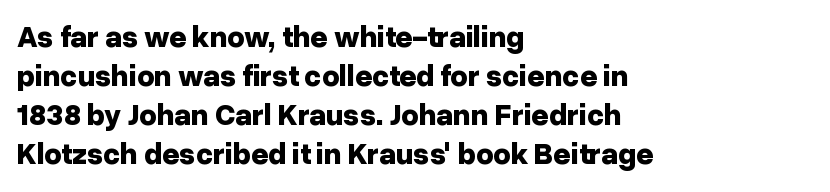
Q: Is the text bold? A: Yes.
Q: Is the text italic (slanted)? A: No, it is upright.
Q: Is the typeface a serif or a sans-serif typeface? A: Sans-serif.
Q: Is the text underlined? A: No.
Q: How is the paragraph aligned? A: Left-aligned.
Q: Is the spacing between letters normal or unusually wide? A: Normal.
Q: Is the spacing between lines tight, normal or loose? A: Normal.
Q: Width (condensed, normal, or wide)? A: Normal.
Q: Stroke contrast? A: Low.
Q: x-height? A: Medium.
Q: Monospaced? A: No.
